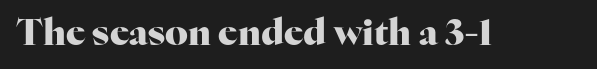
The letters carry serifs — small finishing strokes at the ends of their stems. Spacing between characters is what you'd get straight out of the box. The face used here has the dense, thick strokes of a bold. In terms of posture, this sample is upright. Looks like regular typesetting: each glyph gets only the width it needs. Honestly, there is no underline to notice here at all.
